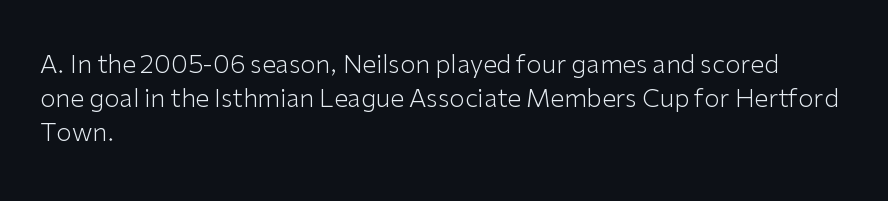
{"italic": "no", "bold": "no", "underline": "no", "align": "left", "line_spacing": "normal", "line_spacing_ratio": 1.36, "letter_spacing": "normal", "letter_spacing_em": 0.0, "glyph_px": 25}
